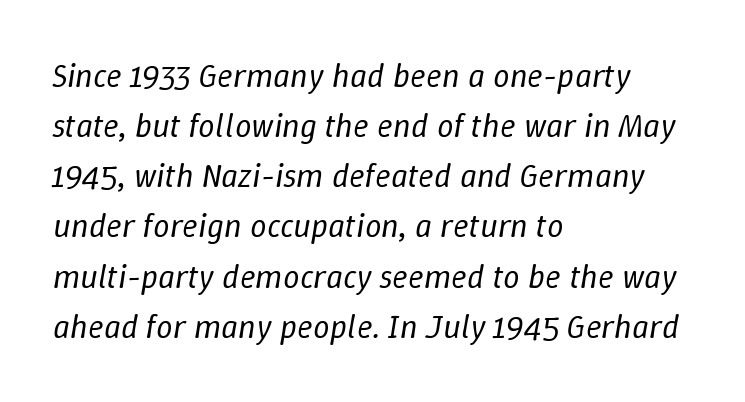
Q: Is the text bold? A: No.
Q: Is the text italic (slanted)? A: Yes, it leans right by about 9 degrees.
Q: Is the text underlined? A: No.
Q: How is the paragraph aligned? A: Left-aligned.
Q: Is the spacing between letters normal or unusually wide? A: Normal.
Q: Is the spacing between lines tight, normal or loose? A: Normal.
Q: Width (condensed, normal, or wide)? A: Normal.
Q: Stroke contrast? A: Low.
Q: x-height? A: Medium.
Q: Monospaced? A: No.
